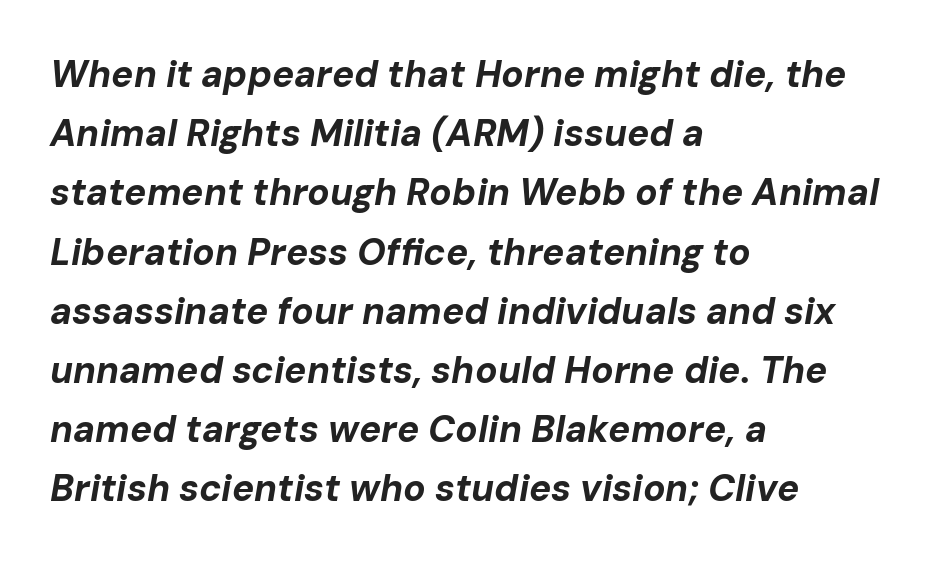
The image shows 37 px bold type, italic (leaning right); set left-aligned, normal line spacing (1.6x), normal letter spacing, not underlined; low stroke contrast and a medium x-height.
